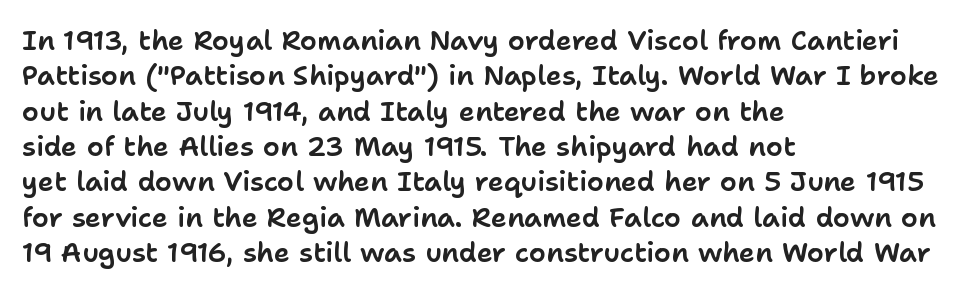
Interline gaps are of average width in this sample. The axis of the letterforms is exactly vertical. Casual observation: everything's shoved over to the left. These lines keep a tight, regular rhythm from letter to letter. Unmarked baselines from the first word to the last.
